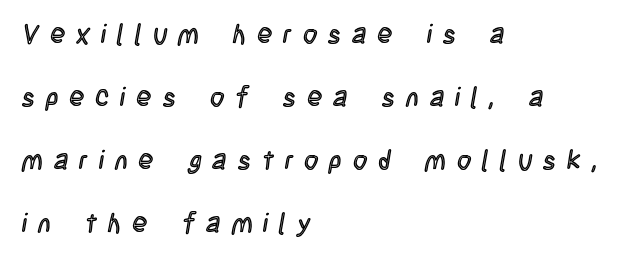
Q: Is the text italic (slanted)? A: Yes.
Q: Is the text underlined? A: No.
Q: How is the paragraph aligned? A: Left-aligned.
Q: Is the spacing between letters normal or unusually wide? A: Unusually wide.
Q: Is the spacing between lines tight, normal or loose? A: Loose.
